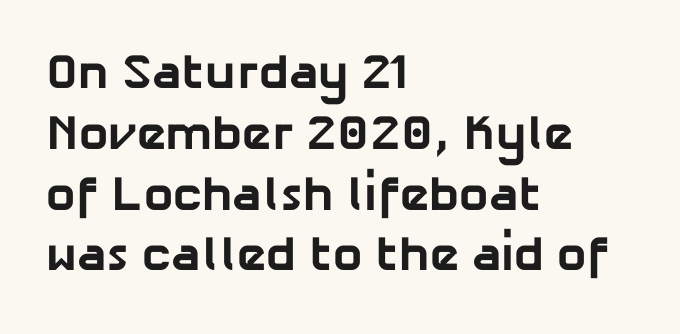
The image shows 49 px bold sans-serif type; set left-aligned, line spacing 1.24x, normal letter spacing, not underlined; low stroke contrast and a medium x-height.
